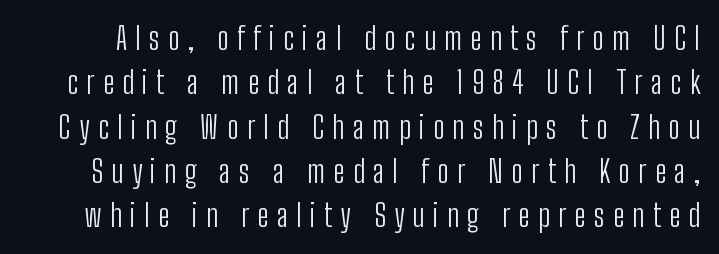
The image shows 31 px light, condensed sans-serif type, upright; set normal line spacing (1.43x), unusually wide letter spacing (+0.27 em), not underlined; low stroke contrast and a medium x-height.
